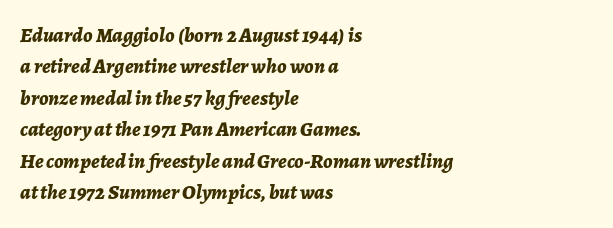
In terms of posture, this sample is oblique. Chunky letters — that's bold for sure. The vertical gap from one line to the next is medium. The zone under the glyphs is completely vacant.
